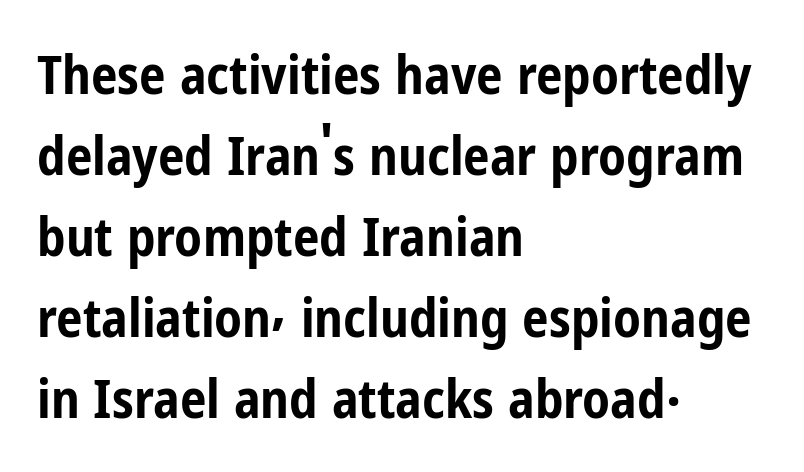
The image shows 53 px bold, condensed sans-serif type, upright; set left-aligned, normal line spacing (1.53x), normal letter spacing, not underlined; low stroke contrast and a medium x-height.
